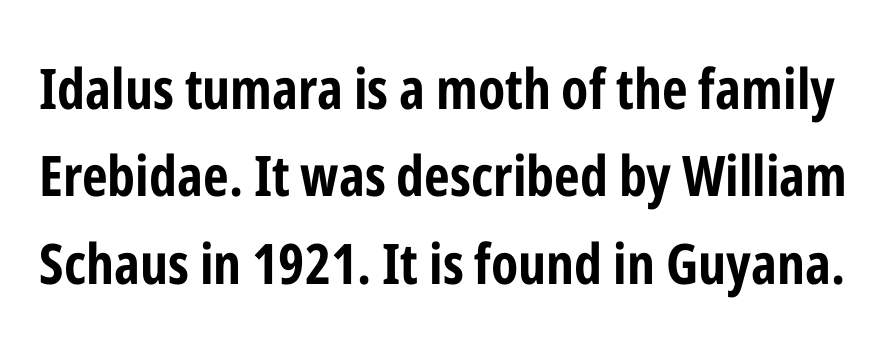
Q: Is the text bold? A: Yes.
Q: Is the text italic (slanted)? A: No, it is upright.
Q: Is the typeface a serif or a sans-serif typeface? A: Sans-serif.
Q: Is the text underlined? A: No.
Q: Is the spacing between letters normal or unusually wide? A: Normal.
Q: Is the spacing between lines tight, normal or loose? A: Normal.
Q: Width (condensed, normal, or wide)? A: Condensed.
Q: Stroke contrast? A: Low.
Q: x-height? A: Medium.
Q: Monospaced? A: No.
